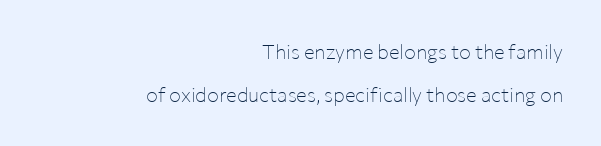
{"italic": "no", "bold": "no", "underline": "no", "align": "right", "line_spacing": "loose", "line_spacing_ratio": 2.16, "letter_spacing": "normal", "letter_spacing_em": 0.0, "glyph_px": 20}
